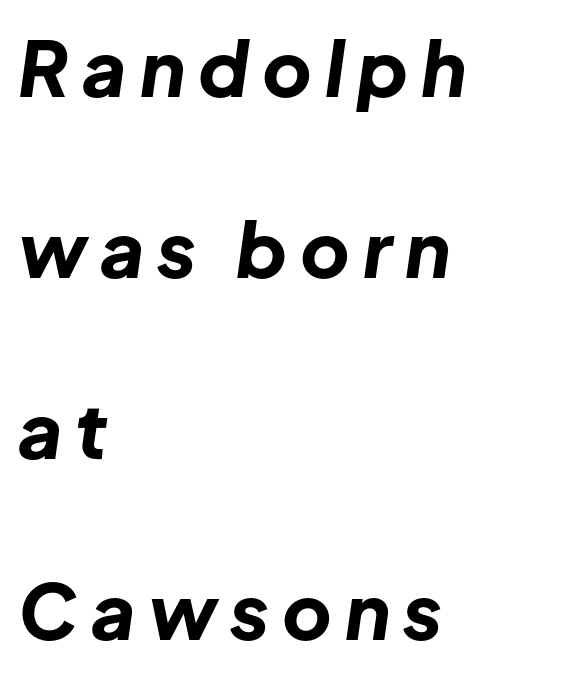
{"italic": "yes", "lean": "right", "slant_degrees": 8, "bold": "yes", "weight": "bold", "width": "normal", "stroke_contrast": "low", "x_height": "medium", "monospaced": "no", "underline": "no", "align": "left", "line_spacing": "loose", "line_spacing_ratio": 2.38, "glyph_px": 76}
